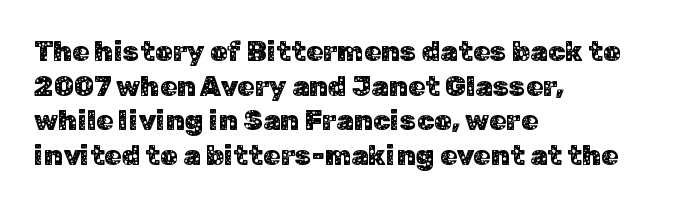
The image shows 28 px sans-serif type, upright; set left-aligned, line spacing 1.24x, normal letter spacing, not underlined; low stroke contrast and a medium x-height.
